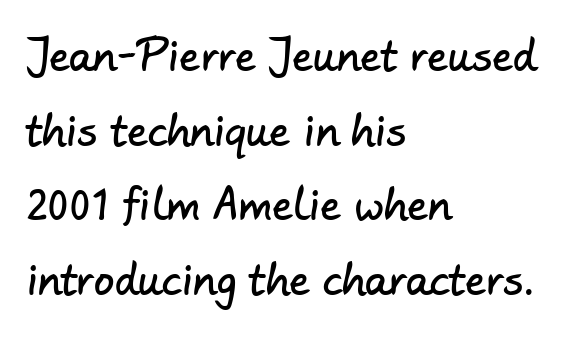
Glance below the letters and you will spot only blank space. The rendering uses natural spacing where letterforms have individual widths. Type style note: lacks serifs. A student would call this left alignment; a typographer would say flush left, rag right.
